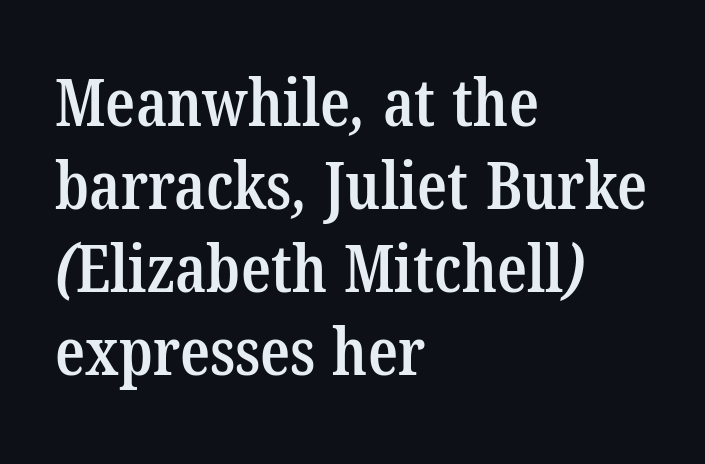
{"serif": "yes", "bold": "semi", "weight": "semibold", "width": "condensed", "stroke_contrast": "low", "x_height": "medium", "monospaced": "no", "underline": "no", "align": "left", "line_spacing": "normal", "line_spacing_ratio": 1.26, "letter_spacing": "normal", "letter_spacing_em": 0.0, "glyph_px": 66}
